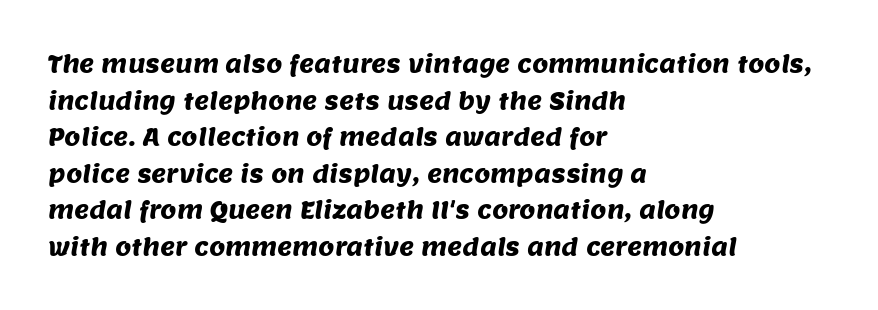
The image shows 23 px text type; set left-aligned, normal line spacing (1.59x), normal letter spacing, not underlined.
